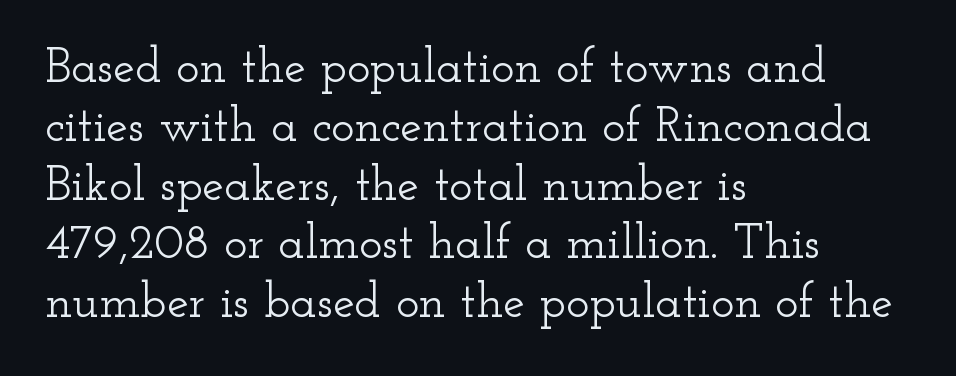
{"serif": "yes", "italic": "no", "width": "wide", "stroke_contrast": "low", "x_height": "small", "monospaced": "no", "underline": "no", "align": "left", "line_spacing_ratio": 1.2, "letter_spacing": "normal", "letter_spacing_em": 0.0, "glyph_px": 49}
